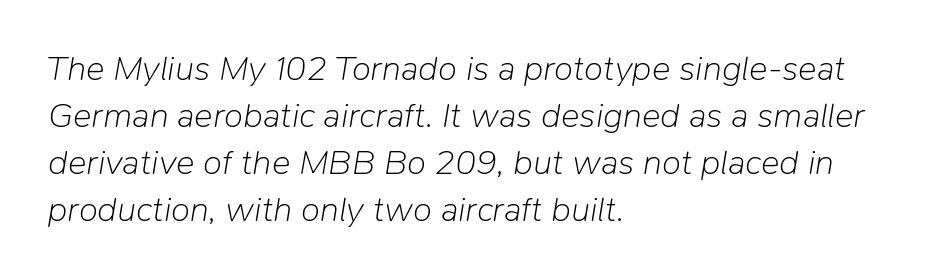
{"italic": "yes", "lean": "right", "slant_degrees": 9, "bold": "no", "weight": "light", "width": "normal", "stroke_contrast": "low", "x_height": "medium", "monospaced": "no", "underline": "no", "align": "left", "line_spacing": "normal", "line_spacing_ratio": 1.34, "letter_spacing": "normal", "letter_spacing_em": 0.0, "glyph_px": 35}
